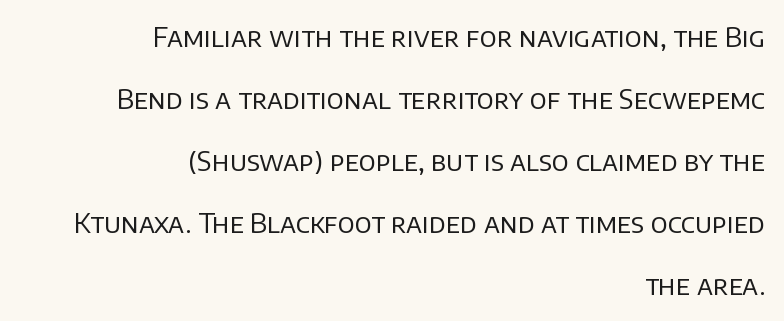
The image shows 27 px text type, upright; set right-aligned, loose line spacing (2.3x), normal letter spacing, not underlined.
